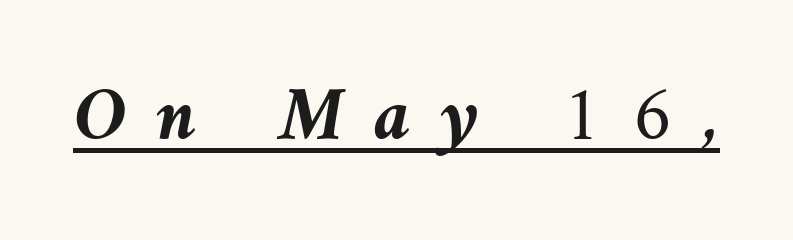
The image shows 78 px semibold type, italic (leaning left); set unusually wide letter spacing (+0.38 em), underlined; medium stroke contrast and a medium x-height.
